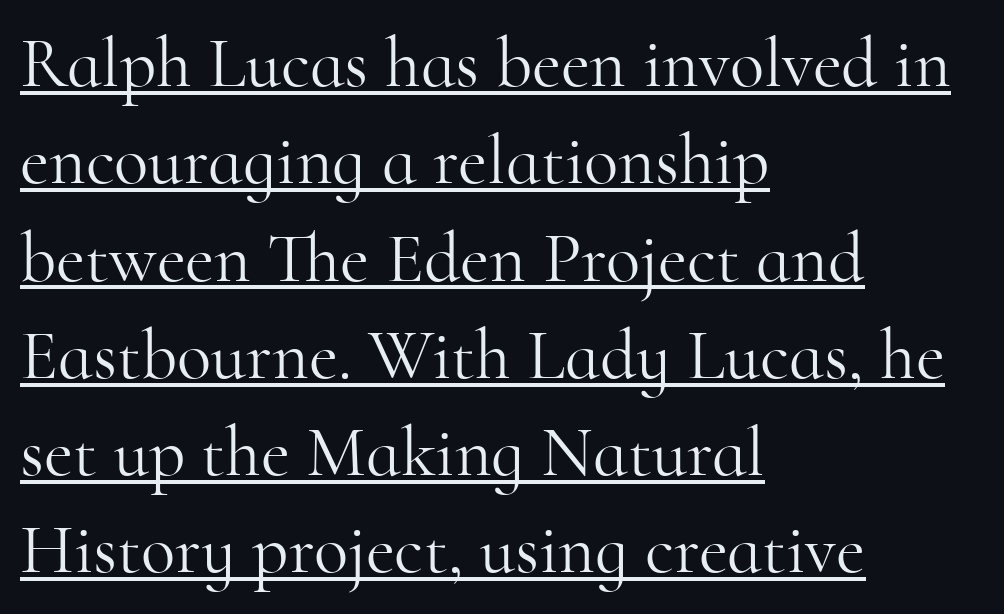
{"serif": "yes", "italic": "no", "bold": "no", "weight": "light", "width": "normal", "stroke_contrast": "high", "x_height": "small", "monospaced": "no", "underline": "yes", "align": "left", "line_spacing": "normal", "line_spacing_ratio": 1.37, "letter_spacing": "normal", "letter_spacing_em": 0.0, "glyph_px": 71}
